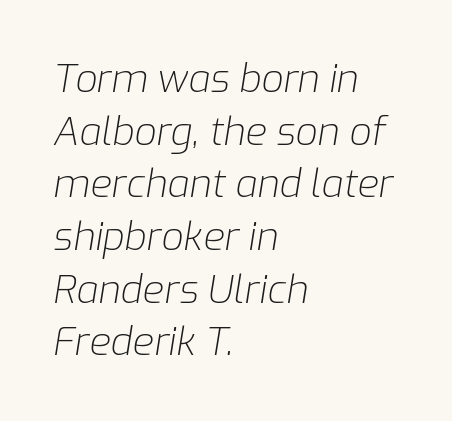
Q: Is the text bold? A: No.
Q: Is the text italic (slanted)? A: Yes, it leans right by about 9 degrees.
Q: Is the text underlined? A: No.
Q: How is the paragraph aligned? A: Left-aligned.
Q: Is the spacing between letters normal or unusually wide? A: Normal.
Q: Is the spacing between lines tight, normal or loose? A: Normal.
Q: Width (condensed, normal, or wide)? A: Normal.
Q: Stroke contrast? A: Low.
Q: x-height? A: Medium.
Q: Monospaced? A: No.
